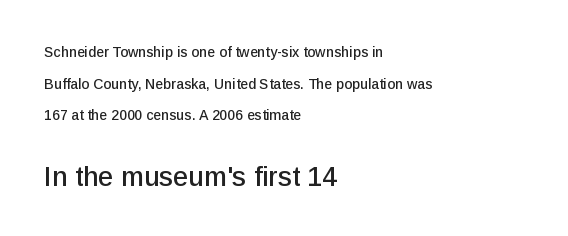
{"italic": "no", "underline": "no", "align": "left", "line_spacing": "loose", "line_spacing_ratio": 2.26, "letter_spacing": "normal", "letter_spacing_em": 0.0, "larger_block": "second", "size_ratio": 1.93, "glyph_px": 27}
